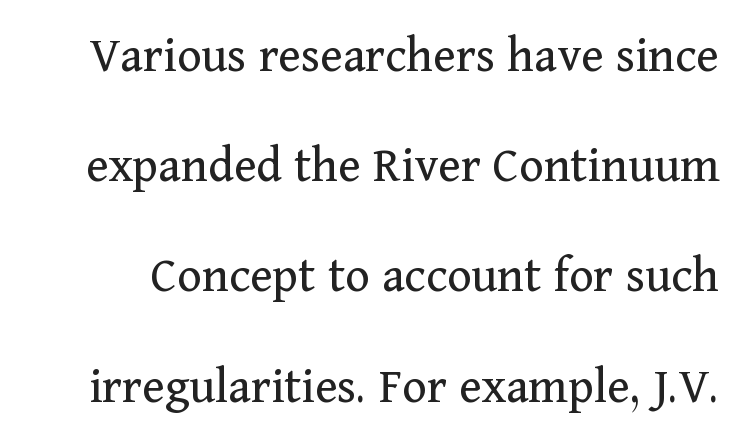
{"serif": "yes", "italic": "no", "bold": "no", "weight": "regular", "width": "normal", "stroke_contrast": "medium", "x_height": "medium", "monospaced": "no", "underline": "no", "line_spacing": "loose", "line_spacing_ratio": 2.12, "letter_spacing": "normal", "letter_spacing_em": 0.0, "glyph_px": 52}
